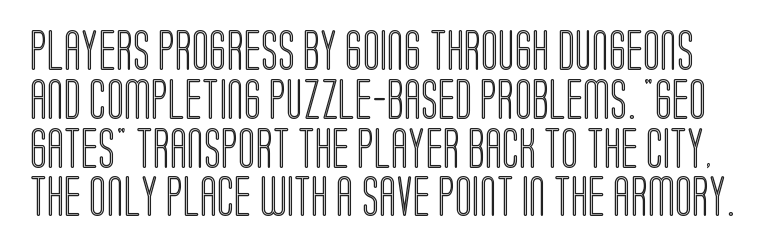
The image shows 40 px condensed type, upright; set line spacing 1.22x, normal letter spacing, not underlined; a large x-height.
